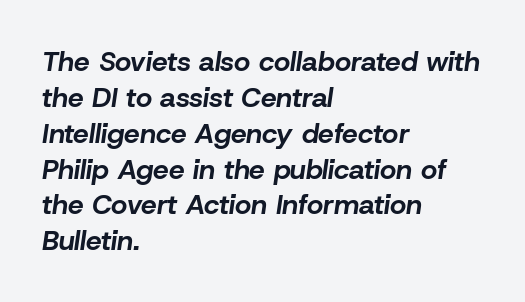
Q: Is the text bold? A: Yes.
Q: Is the text italic (slanted)? A: Yes, it leans right by about 8 degrees.
Q: Is the text underlined? A: No.
Q: How is the paragraph aligned? A: Left-aligned.
Q: Is the spacing between letters normal or unusually wide? A: Normal.
Q: Is the spacing between lines tight, normal or loose? A: Normal.
Q: Width (condensed, normal, or wide)? A: Normal.
Q: Stroke contrast? A: Low.
Q: x-height? A: Medium.
Q: Monospaced? A: No.
